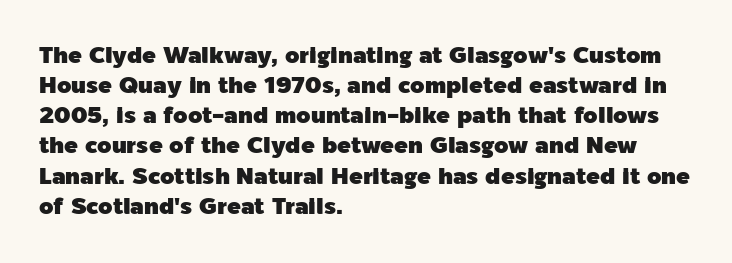
The image shows 23 px text type, upright; set left-aligned, normal line spacing (1.31x), normal letter spacing, not underlined.
